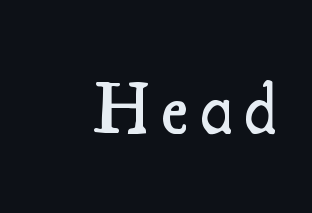
Letters rest on an invisible, unmarked baseline. What kind of face is this? One with serifs. The rendering uses a semibold face; strokes are thickened but not to full bold. When letters stand straight like this, we call the style roman or upright. Looks like regular typesetting: each glyph gets only the width it needs.
